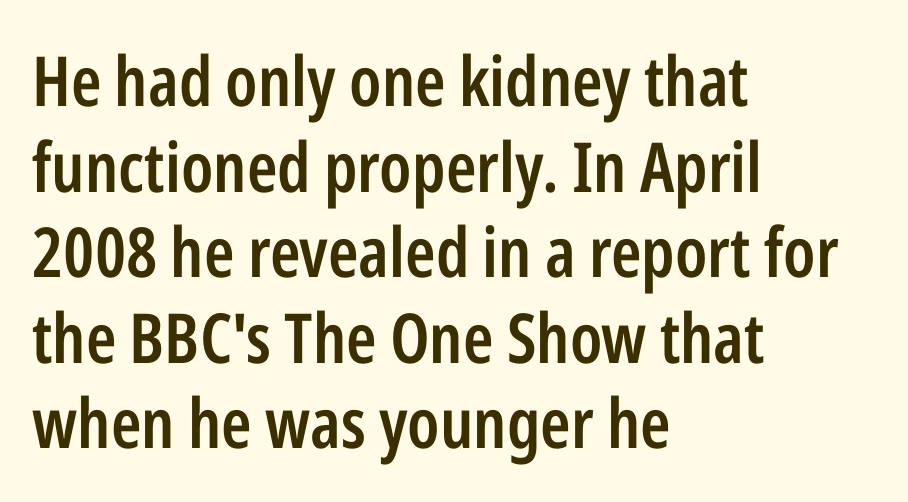
The image shows 69 px semibold, condensed sans-serif type, upright; set left-aligned, line spacing 1.24x, normal letter spacing, not underlined; low stroke contrast and a medium x-height.
